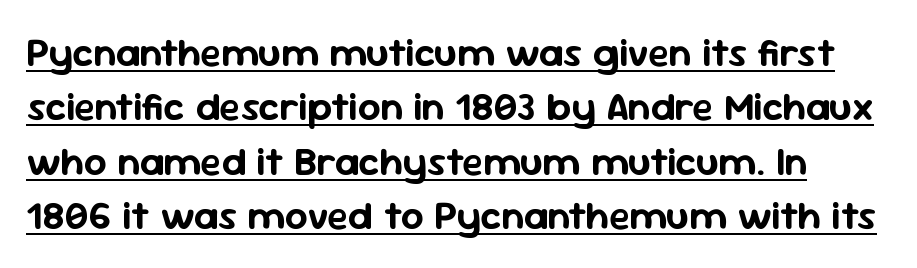
Q: Is the text italic (slanted)? A: No, it is upright.
Q: Is the typeface a serif or a sans-serif typeface? A: Sans-serif.
Q: Is the text underlined? A: Yes.
Q: Is the spacing between letters normal or unusually wide? A: Normal.
Q: Is the spacing between lines tight, normal or loose? A: Normal.
Q: Width (condensed, normal, or wide)? A: Normal.
Q: Stroke contrast? A: Low.
Q: x-height? A: Medium.
Q: Monospaced? A: No.
